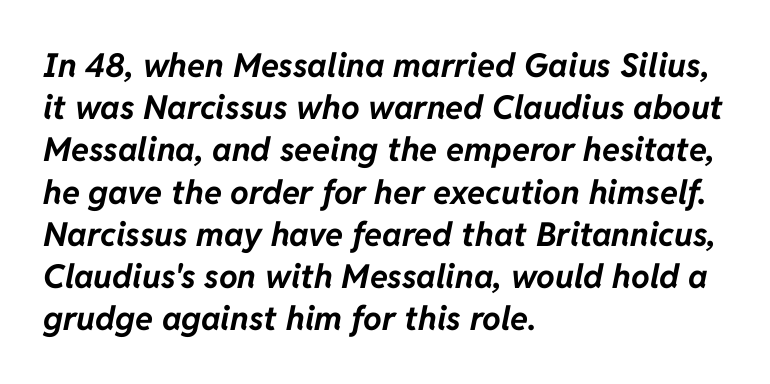
{"italic": "yes", "lean": "right", "slant_degrees": 11, "bold": "yes", "weight": "bold", "width": "normal", "stroke_contrast": "low", "x_height": "medium", "monospaced": "no", "underline": "no", "align": "left", "line_spacing": "normal", "line_spacing_ratio": 1.28, "letter_spacing": "normal", "letter_spacing_em": 0.0, "glyph_px": 33}
